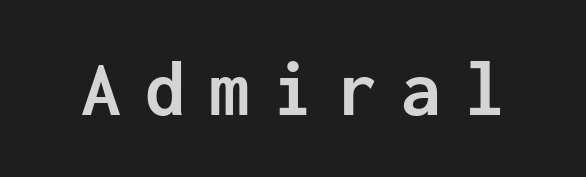
{"serif": "no", "italic": "no", "bold": "yes", "weight": "semibold", "width": "normal", "stroke_contrast": "low", "x_height": "medium", "monospaced": "yes", "underline": "no", "letter_spacing": "wide", "letter_spacing_em": 0.3, "glyph_px": 80}
